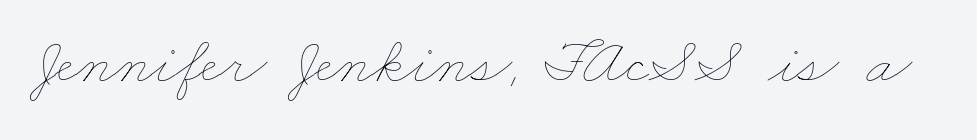
Q: Is the text bold? A: No.
Q: Is the text underlined? A: No.
Q: Is the spacing between letters normal or unusually wide? A: Normal.
Q: Width (condensed, normal, or wide)? A: Wide.
Q: Stroke contrast? A: Low.
Q: x-height? A: Small.
Q: Monospaced? A: No.
